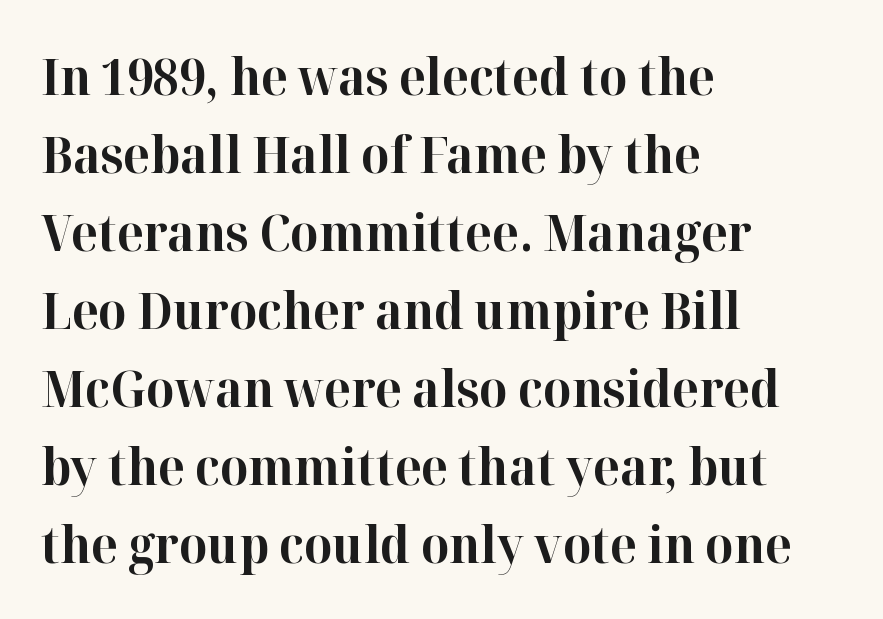
Q: Is the text bold? A: Yes.
Q: Is the text italic (slanted)? A: No, it is upright.
Q: Is the typeface a serif or a sans-serif typeface? A: Serif.
Q: Is the text underlined? A: No.
Q: How is the paragraph aligned? A: Left-aligned.
Q: Is the spacing between letters normal or unusually wide? A: Normal.
Q: Is the spacing between lines tight, normal or loose? A: Normal.
Q: Width (condensed, normal, or wide)? A: Normal.
Q: Stroke contrast? A: High.
Q: x-height? A: Medium.
Q: Monospaced? A: No.
